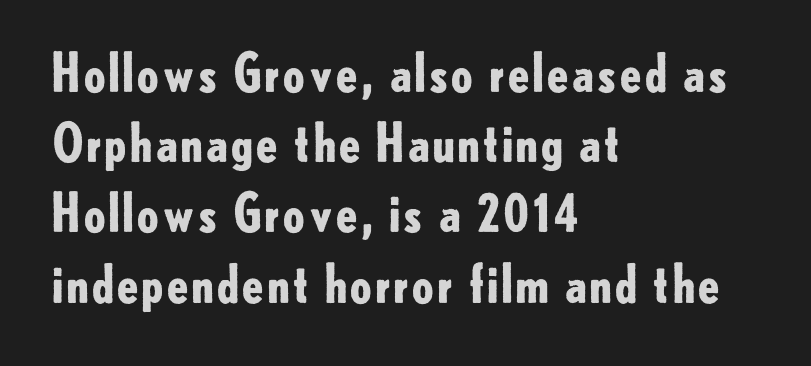
You could not count columns in this text — the font is proportionally spaced. Leading matches the norm, producing a regular column. Nothing unusual about the tracking: characters are spaced as the font intends. Typeset ragged right — the left edge is the straight one. In terms of weight, the rendering is a true, heavy bold. A sans-serif font was chosen for this passage.
